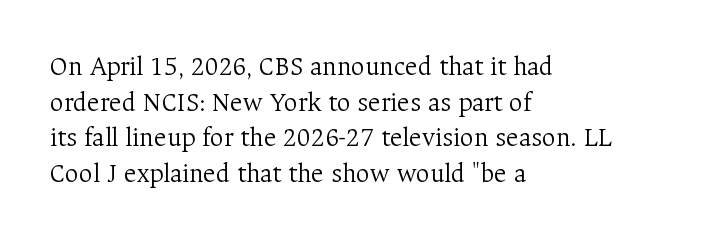
Q: Is the text bold? A: No.
Q: Is the text italic (slanted)? A: No, it is upright.
Q: Is the text underlined? A: No.
Q: How is the paragraph aligned? A: Left-aligned.
Q: Is the spacing between letters normal or unusually wide? A: Normal.
Q: Is the spacing between lines tight, normal or loose? A: Normal.
